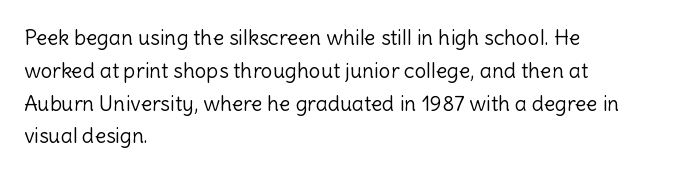
Upright lettering throughout. The rows are spaced the way most documents space them. These lines stack with their left ends in a neat column. The space beneath each line is pristine and unruled. This sample uses plain, unmodified letter spacing. Stem width sits at or under what a default text font uses.
